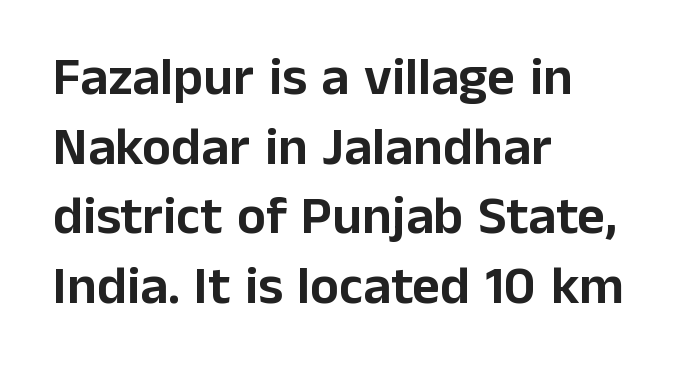
{"serif": "no", "italic": "no", "width": "normal", "stroke_contrast": "low", "x_height": "medium", "monospaced": "no", "underline": "no", "align": "left", "line_spacing": "normal", "line_spacing_ratio": 1.29, "letter_spacing": "normal", "letter_spacing_em": 0.0, "glyph_px": 54}
